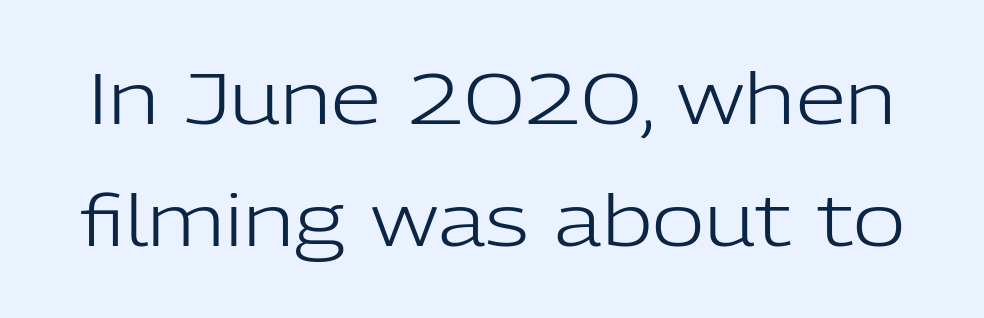
The image shows 72 px light sans-serif type, upright; set normal line spacing (1.7x), normal letter spacing, not underlined; low stroke contrast and a medium x-height.
